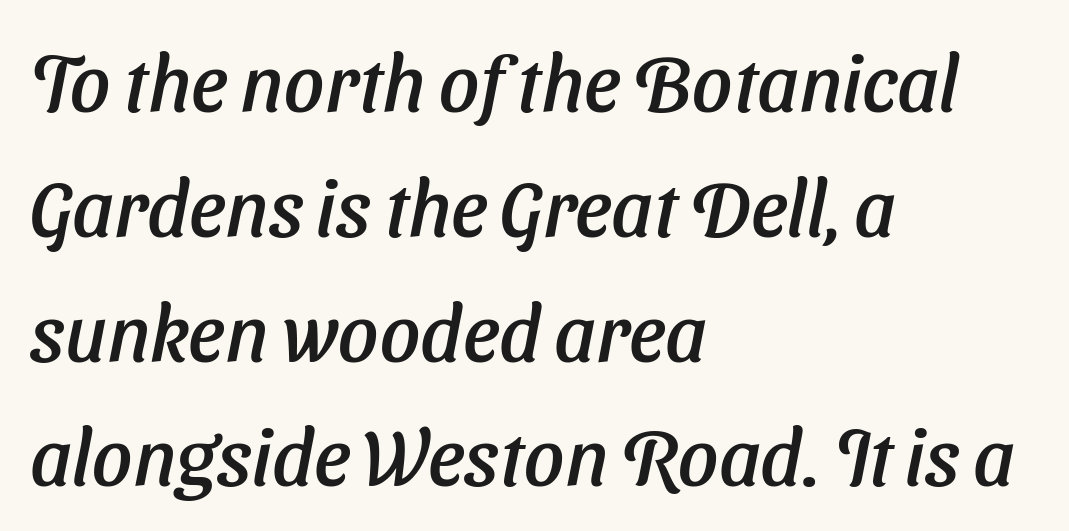
The image shows 79 px text type, italic (leaning right); set left-aligned, normal line spacing (1.58x), normal letter spacing, not underlined; low stroke contrast and a medium x-height.
